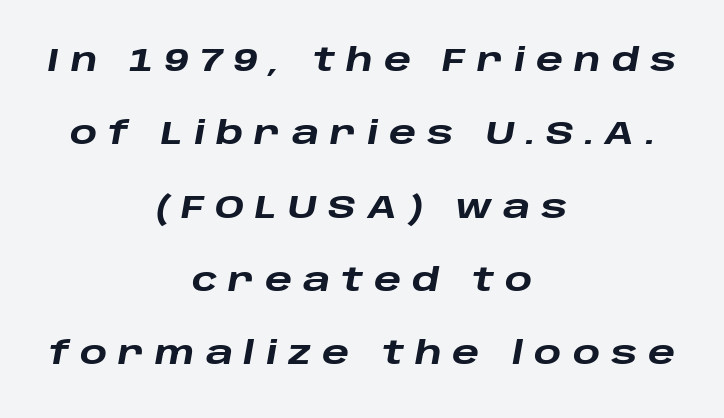
Q: Is the text bold? A: Yes.
Q: Is the text italic (slanted)? A: Yes, it leans right by about 10 degrees.
Q: Is the text underlined? A: No.
Q: How is the paragraph aligned? A: Centered.
Q: Is the spacing between letters normal or unusually wide? A: Unusually wide.
Q: Is the spacing between lines tight, normal or loose? A: Loose.
Q: Width (condensed, normal, or wide)? A: Wide.
Q: Stroke contrast? A: Low.
Q: x-height? A: Large.
Q: Monospaced? A: No.
